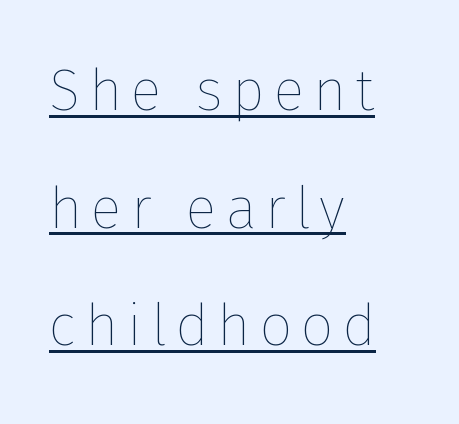
Is there an underline? Yes — a line sits under the letters. The font's upright variant was chosen for this text. The lines are quadded left. Successive baselines arrive slowly, with a big drop between each. Heft: none added — not bold. Here the designer chose a conventional face with non-uniform glyph widths.
